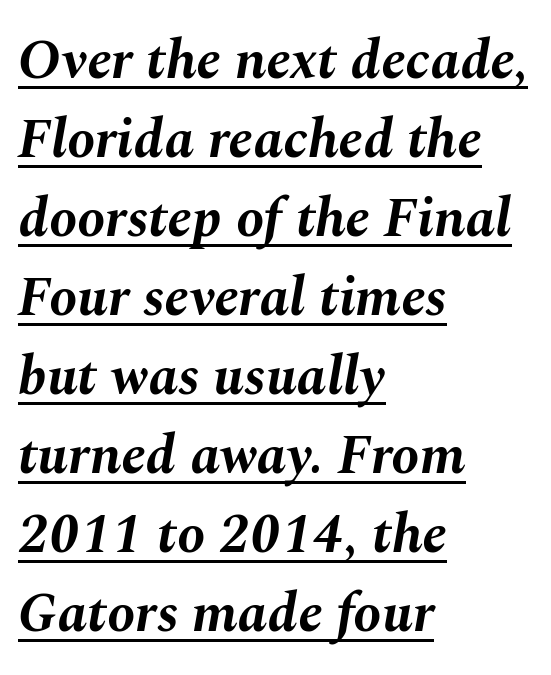
The image shows 56 px bold type, italic (leaning right); set left-aligned, normal line spacing (1.41x), normal letter spacing, underlined; medium stroke contrast and a medium x-height.
